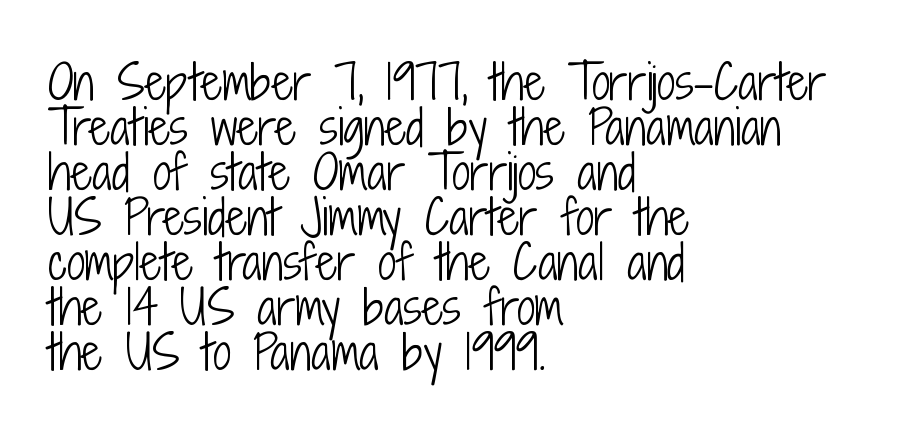
{"serif": "no", "italic": "no", "bold": "no", "weight": "light", "width": "condensed", "stroke_contrast": "low", "x_height": "medium", "monospaced": "no", "underline": "no", "align": "left", "line_spacing": "tight", "line_spacing_ratio": 0.98, "letter_spacing": "normal", "letter_spacing_em": 0.0, "glyph_px": 46}
